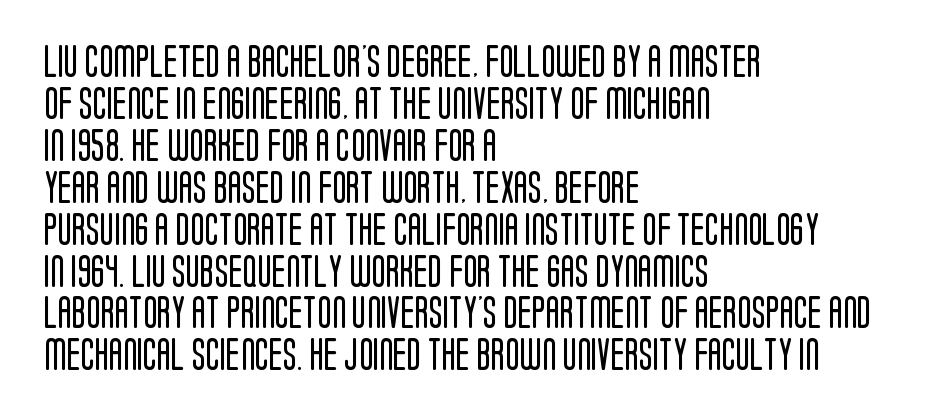
Q: Is the text bold? A: No.
Q: Is the text italic (slanted)? A: No, it is upright.
Q: Is the typeface a serif or a sans-serif typeface? A: Sans-serif.
Q: Is the text underlined? A: No.
Q: How is the paragraph aligned? A: Left-aligned.
Q: Is the spacing between letters normal or unusually wide? A: Normal.
Q: Is the spacing between lines tight, normal or loose? A: Normal.
Q: Width (condensed, normal, or wide)? A: Condensed.
Q: Stroke contrast? A: Low.
Q: x-height? A: Large.
Q: Monospaced? A: No.
